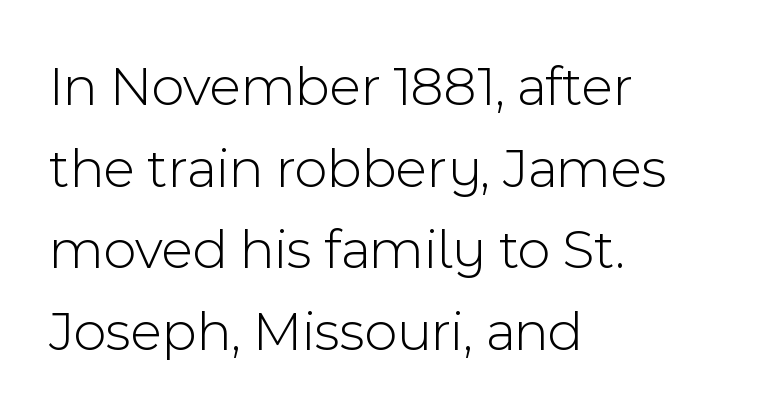
The image shows 57 px light sans-serif type, upright; set left-aligned, normal line spacing (1.43x), normal letter spacing, not underlined; a medium x-height.
